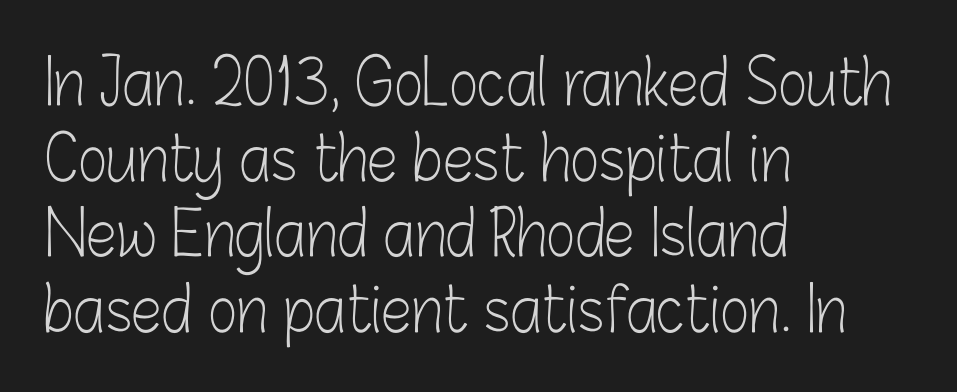
Heaviness? Minimal to ordinary, like unemphasized prose. Italic: no, the glyphs are upright roman. This is sans-serif lettering, the kind often seen on screens and signage. Check the space under the baseline: it is left empty. Where is the straight margin? On the left.
